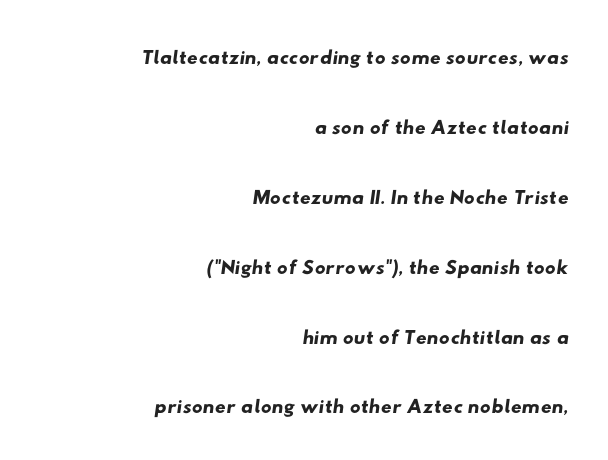
The image shows 30 px wide sans-serif type; set right-aligned, loose line spacing (2.33x), normal letter spacing, not underlined; low stroke contrast and a small x-height.
